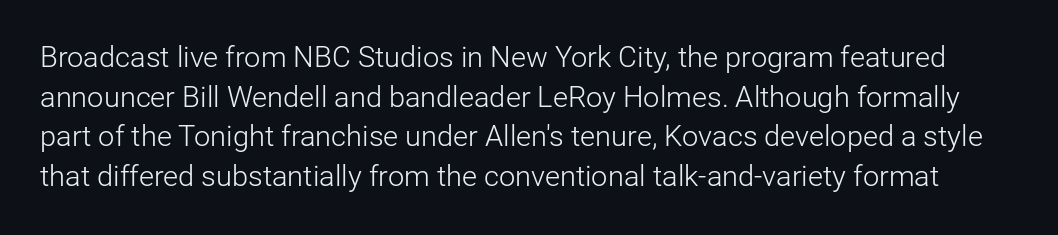
Q: Is the text bold? A: No.
Q: Is the text italic (slanted)? A: No, it is upright.
Q: Is the typeface a serif or a sans-serif typeface? A: Sans-serif.
Q: Is the text underlined? A: No.
Q: Is the spacing between letters normal or unusually wide? A: Normal.
Q: Is the spacing between lines tight, normal or loose? A: Normal.
Q: Width (condensed, normal, or wide)? A: Normal.
Q: Stroke contrast? A: Low.
Q: x-height? A: Medium.
Q: Monospaced? A: No.
